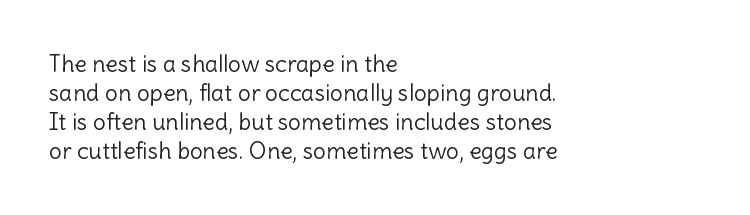
Q: Is the text bold? A: No.
Q: Is the text italic (slanted)? A: No, it is upright.
Q: Is the text underlined? A: No.
Q: How is the paragraph aligned? A: Left-aligned.
Q: Is the spacing between letters normal or unusually wide? A: Normal.
Q: Is the spacing between lines tight, normal or loose? A: Normal.
